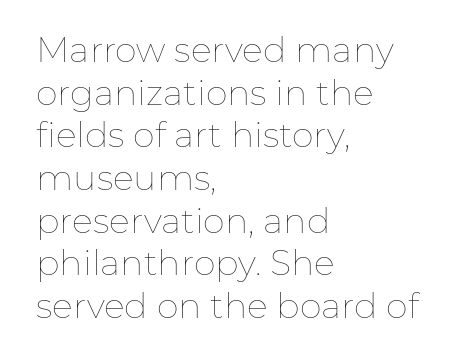
{"italic": "no", "bold": "no", "weight": "thin", "width": "normal", "stroke_contrast": "low", "x_height": "medium", "monospaced": "no", "underline": "no", "align": "left", "line_spacing_ratio": 1.22, "letter_spacing": "normal", "letter_spacing_em": 0.0, "glyph_px": 35}
